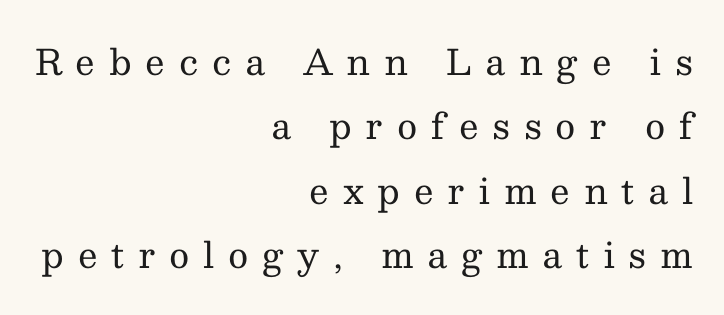
Q: Is the text bold? A: No.
Q: Is the text italic (slanted)? A: No, it is upright.
Q: Is the typeface a serif or a sans-serif typeface? A: Serif.
Q: Is the text underlined? A: No.
Q: How is the paragraph aligned? A: Right-aligned.
Q: Is the spacing between letters normal or unusually wide? A: Unusually wide.
Q: Width (condensed, normal, or wide)? A: Normal.
Q: Stroke contrast? A: Medium.
Q: x-height? A: Medium.
Q: Monospaced? A: No.
